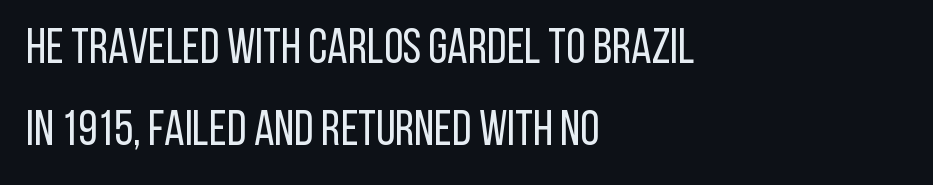
Typographically, this falls in the sans-serif category. Plain, unruled lines of type. The rows are spaced the way most documents space them. Caption: standard tracking, unaltered.
